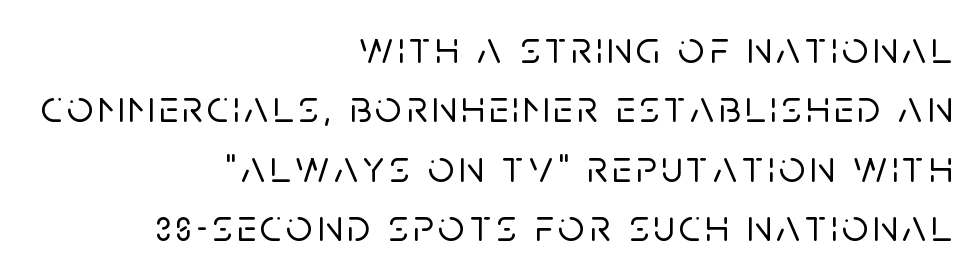
{"serif": "no", "italic": "no", "width": "normal", "stroke_contrast": "low", "x_height": "large", "monospaced": "no", "underline": "no", "align": "right", "line_spacing": "normal", "line_spacing_ratio": 1.29, "glyph_px": 46}
